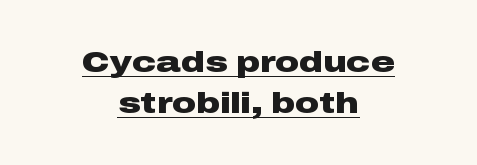
Does the lettering tilt? It doesn't — this is upright. Both edges are ragged and mirror each other, which tells us the setting is centered. A full-strength bold gives these letters their thick strokes. Notice how descenders clear the ascenders below comfortably — that's standard leading.
